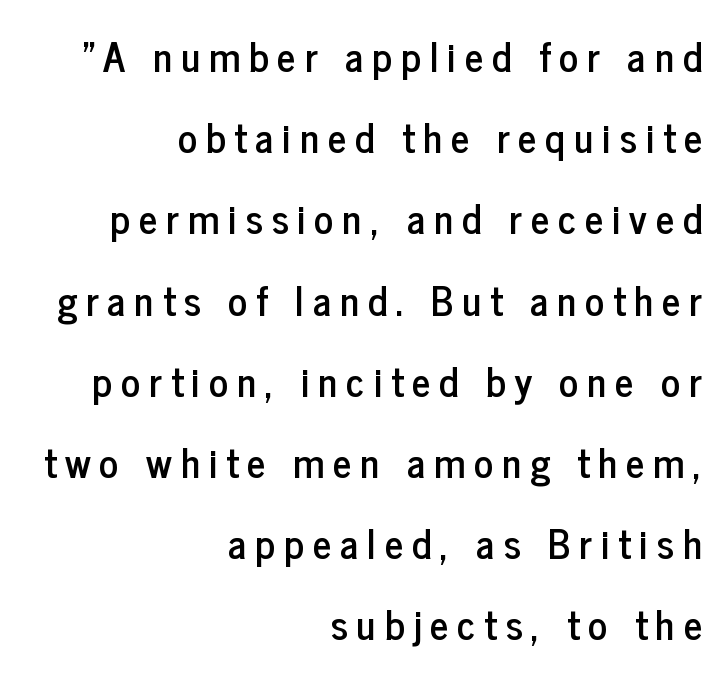
{"serif": "no", "italic": "no", "width": "condensed", "stroke_contrast": "low", "x_height": "medium", "monospaced": "no", "underline": "no", "align": "right", "line_spacing": "loose", "line_spacing_ratio": 2.03, "letter_spacing": "wide", "letter_spacing_em": 0.22, "glyph_px": 40}
